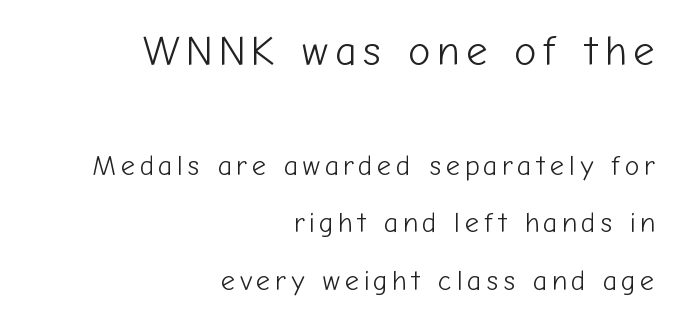
The image shows 42 px light sans-serif type, upright; set right-aligned, loose line spacing (2.07x), not underlined; the first (top) block is 1.5x larger; low stroke contrast and a medium x-height.
